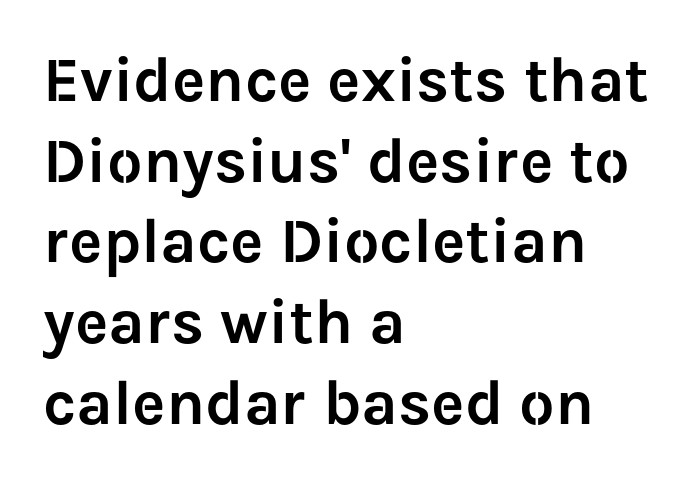
The image shows 63 px sans-serif type, upright; set left-aligned, normal line spacing (1.28x), normal letter spacing, not underlined; low stroke contrast and a medium x-height.
